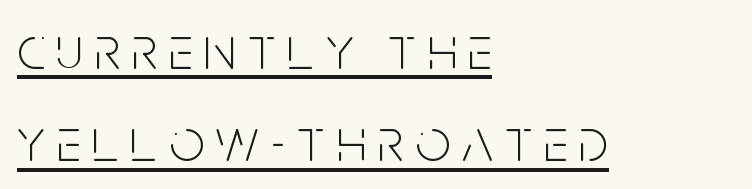
{"serif": "no", "italic": "no", "bold": "no", "weight": "light", "width": "condensed", "stroke_contrast": "low", "x_height": "large", "monospaced": "no", "underline": "yes", "align": "left", "line_spacing": "normal", "line_spacing_ratio": 1.51, "glyph_px": 61}
